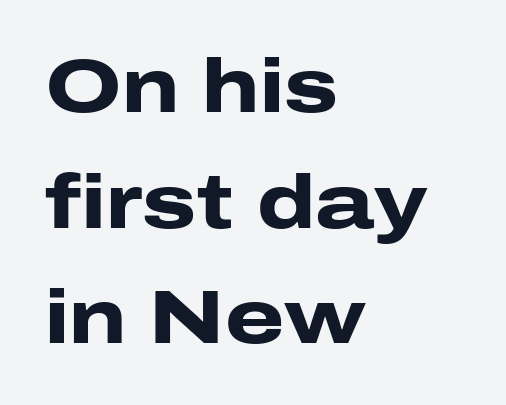
{"serif": "no", "italic": "no", "bold": "yes", "weight": "heavy", "width": "wide", "stroke_contrast": "low", "x_height": "medium", "monospaced": "no", "underline": "no", "align": "left", "line_spacing": "normal", "line_spacing_ratio": 1.52, "letter_spacing": "normal", "letter_spacing_em": 0.0, "glyph_px": 76}
